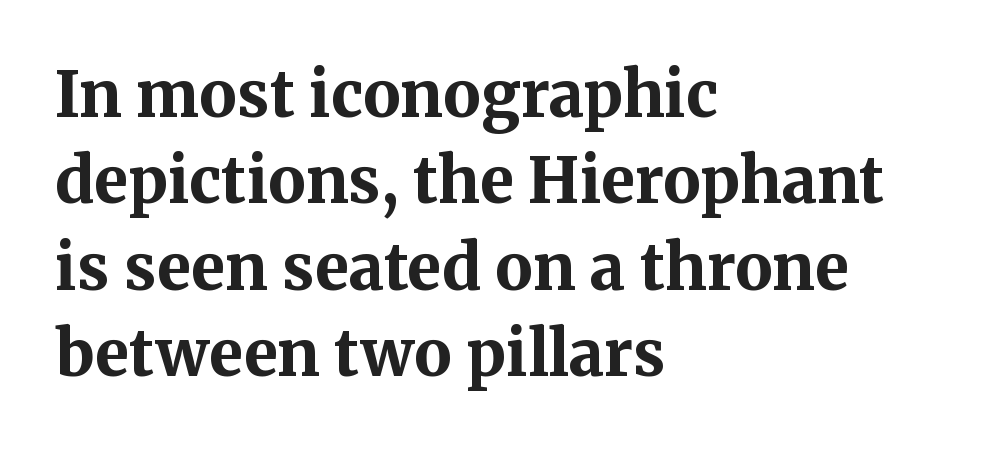
Q: Is the text bold? A: Yes.
Q: Is the text italic (slanted)? A: No, it is upright.
Q: Is the typeface a serif or a sans-serif typeface? A: Serif.
Q: Is the text underlined? A: No.
Q: How is the paragraph aligned? A: Left-aligned.
Q: Is the spacing between letters normal or unusually wide? A: Normal.
Q: Is the spacing between lines tight, normal or loose? A: Normal.
Q: Width (condensed, normal, or wide)? A: Normal.
Q: Stroke contrast? A: Medium.
Q: x-height? A: Medium.
Q: Monospaced? A: No.
